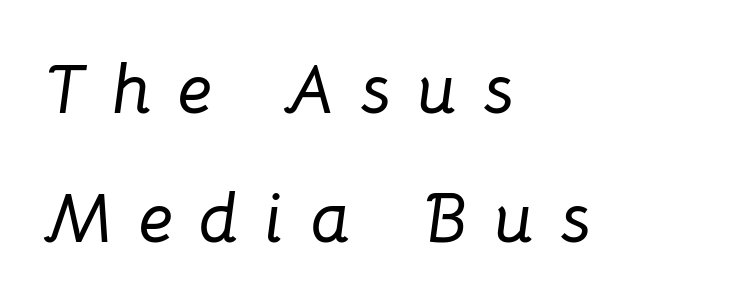
An italicized treatment has been applied to the whole sample. Lines of text with bare space underneath. Visually the block forms a straight wall on the left and a jagged coastline on the right. Inter-character spacing is expanded well beyond the font's built-in metrics. The face used here is proportionally spaced, like ordinary book or web type.
